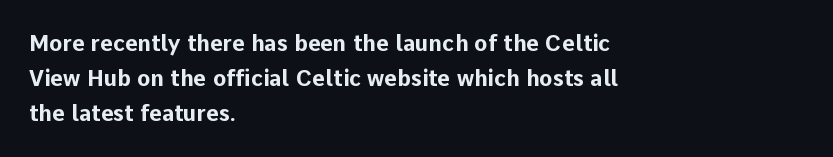
The image shows 22 px bold type, upright; set left-aligned, normal line spacing (1.6x), normal letter spacing, not underlined.
